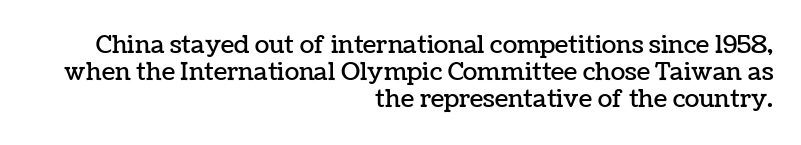
These lines huddle together more closely than default settings would place them. These lines were composed using upright roman letters. Each word holds together tightly as a unit, with standard inter-letter gaps. Where is the straight margin? On the right.
